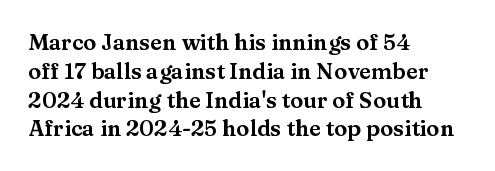
{"italic": "no", "underline": "no", "align": "left", "line_spacing": "normal", "line_spacing_ratio": 1.31, "letter_spacing": "normal", "letter_spacing_em": 0.0, "glyph_px": 22}
